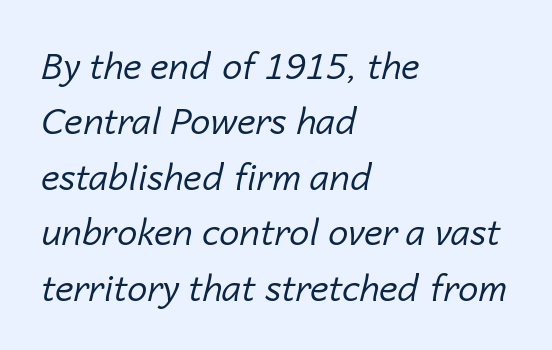
Nothing heavy about these letters — not bold at all. The paragraph shown leans on its left margin. The leading is moderate, giving the passage an even texture. Nobody touched the tracking dial on this one. Tall strokes in this sample are angled rather than plumb. Unmarked baselines from the first word to the last.
